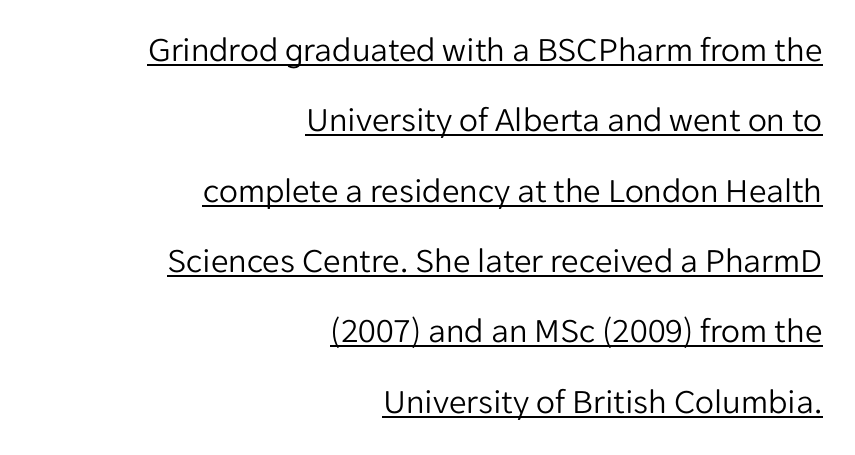
Looks like regular typesetting: each glyph gets only the width it needs. Words appear dense and cohesive because spacing is normal. Compared with a flush-left layout, this one pins lines to the opposite, right side. Leading is clearly above the norm, producing a sparse column. Each line of the rendering has a horizontal stroke beneath the glyphs.
